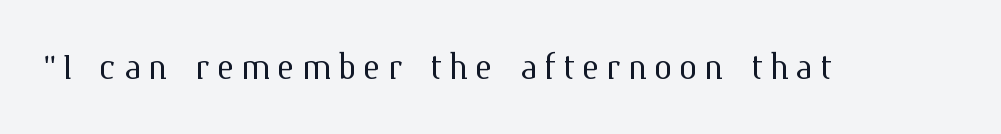
Q: Is the text bold? A: No.
Q: Is the text italic (slanted)? A: No, it is upright.
Q: Is the text underlined? A: No.
Q: Width (condensed, normal, or wide)? A: Normal.
Q: Stroke contrast? A: Medium.
Q: x-height? A: Medium.
Q: Monospaced? A: No.
